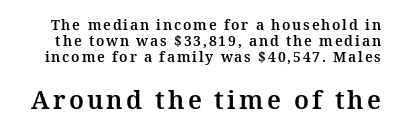
Q: Is the text italic (slanted)? A: No, it is upright.
Q: Is the text underlined? A: No.
Q: Is the spacing between lines tight, normal or loose? A: Tight.
Q: Which block of text is set in a larger size, the first (top) or the second (bottom)? A: The second (bottom) one.
